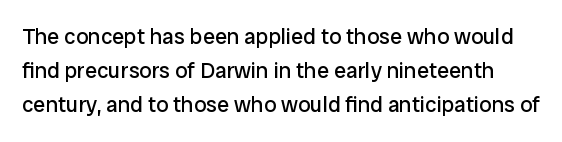
Q: Is the text bold? A: No.
Q: Is the text italic (slanted)? A: No, it is upright.
Q: Is the text underlined? A: No.
Q: Is the spacing between letters normal or unusually wide? A: Normal.
Q: Is the spacing between lines tight, normal or loose? A: Normal.
